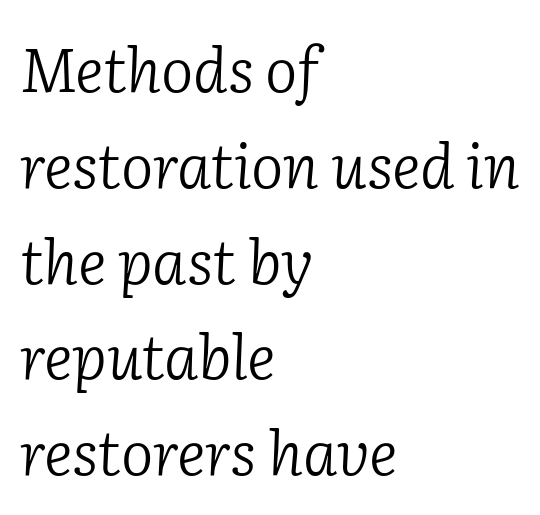
{"serif": "yes", "italic": "yes", "lean": "right", "slant_degrees": 2, "bold": "no", "weight": "light", "width": "normal", "stroke_contrast": "low", "x_height": "medium", "monospaced": "no", "underline": "no", "align": "left", "line_spacing": "normal", "line_spacing_ratio": 1.57, "letter_spacing": "normal", "letter_spacing_em": 0.0, "glyph_px": 61}
